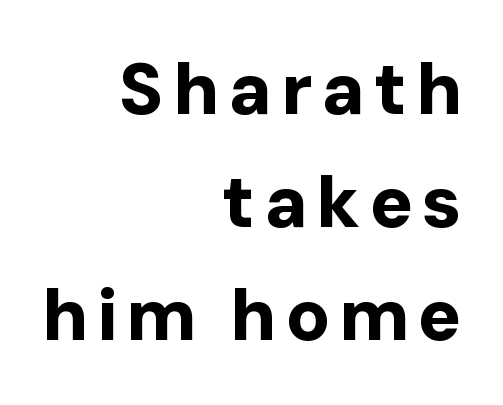
{"serif": "no", "italic": "no", "bold": "yes", "weight": "bold", "width": "normal", "stroke_contrast": "low", "x_height": "medium", "monospaced": "no", "underline": "no", "align": "right", "line_spacing": "normal", "line_spacing_ratio": 1.55, "glyph_px": 73}
